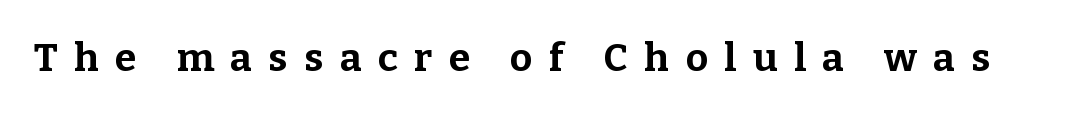
Strong, thick strokes mark this as bold type. You can tell from the footed stems that serif type was used. Each letter keeps its own natural width here, so spacing adapts to shape. The gaps between neighbouring characters are conspicuously large. Nope, not italic — everything's standing straight.
